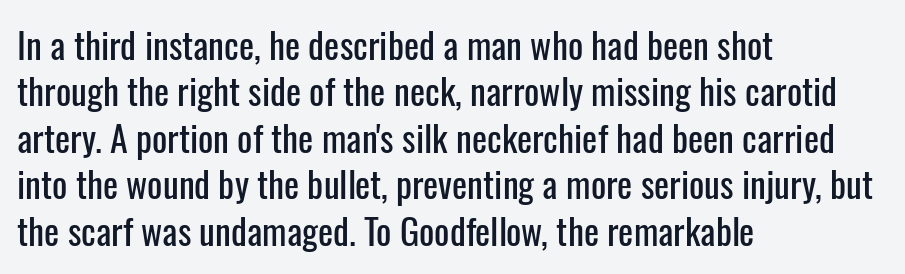
The image shows 36 px condensed sans-serif type, upright; set left-aligned, normal line spacing (1.29x), normal letter spacing, not underlined; low stroke contrast and a medium x-height.
